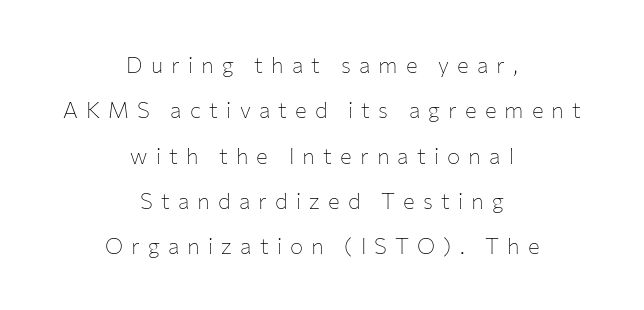
The image shows 22 px text type, upright; set centered, loose line spacing (2.06x), unusually wide letter spacing (+0.37 em), not underlined.
